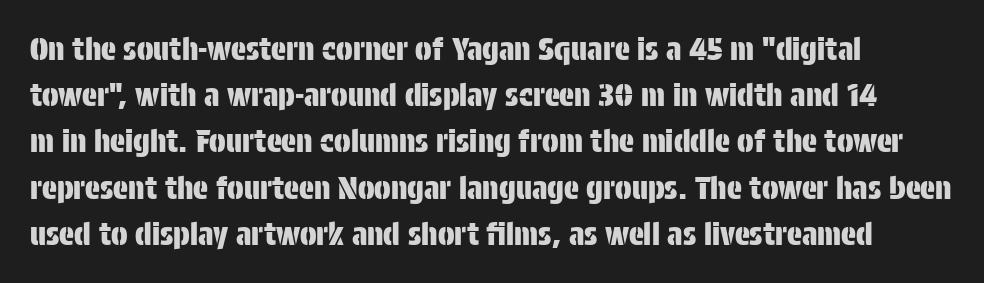
Reading down the block, your eye returns to a fixed left position each line. Type style note: lacks serifs. The leading is moderate, giving the passage an even texture. Each letter keeps its own natural width here, so spacing adapts to shape. The type is set solid horizontally, with unmodified tracking. If you drew a line through each stem, it would be perfectly vertical.
